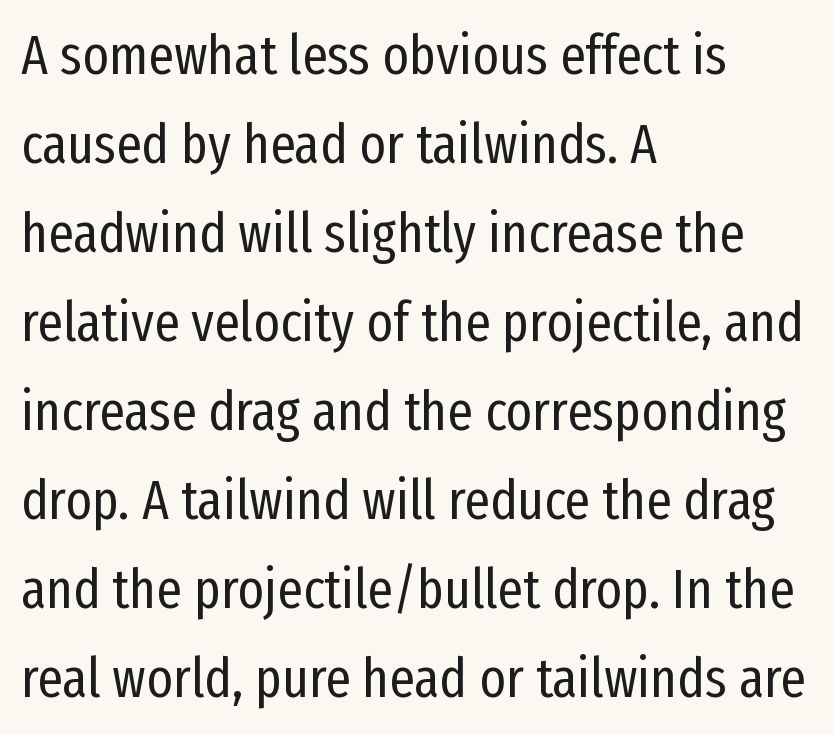
The image shows 56 px regular-weight, condensed sans-serif type, upright; set left-aligned, normal line spacing (1.59x), normal letter spacing, not underlined; low stroke contrast and a medium x-height.
